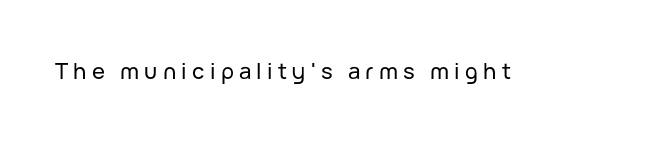
{"italic": "no", "underline": "no", "letter_spacing": "wide", "letter_spacing_em": 0.24, "glyph_px": 22}
